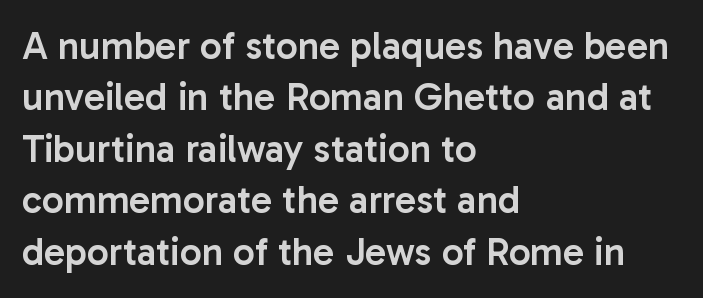
Q: Is the text bold? A: Semi-bold.
Q: Is the text italic (slanted)? A: No, it is upright.
Q: Is the typeface a serif or a sans-serif typeface? A: Sans-serif.
Q: Is the text underlined? A: No.
Q: How is the paragraph aligned? A: Left-aligned.
Q: Is the spacing between letters normal or unusually wide? A: Normal.
Q: Is the spacing between lines tight, normal or loose? A: Normal.
Q: Width (condensed, normal, or wide)? A: Normal.
Q: Stroke contrast? A: Low.
Q: x-height? A: Medium.
Q: Monospaced? A: No.
